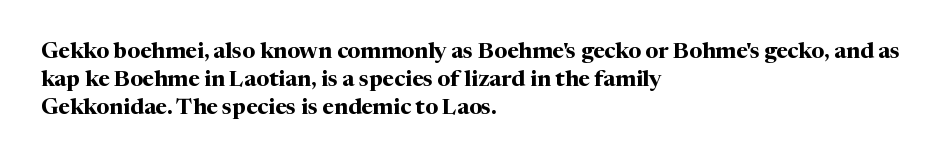
The image shows 22 px bold type, upright; set left-aligned, normal line spacing (1.28x), normal letter spacing, not underlined.
